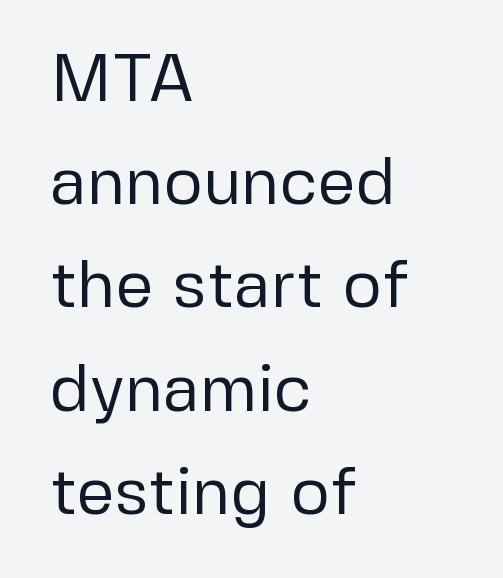
The image shows 67 px regular-weight sans-serif type, upright; set left-aligned, normal line spacing (1.54x), normal letter spacing, not underlined; low stroke contrast and a medium x-height.
